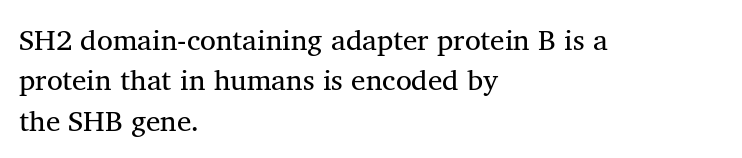
A typesetter would call this zero additional tracking. The typesetter chose a ragged-right arrangement here. Is the type heavy? It reads as light-to-regular instead. Serif or sans? Serif — the stroke terminals have little feet. Rule under the text: the space is simply empty. Proportional: the letters do not fall into vertical columns.
